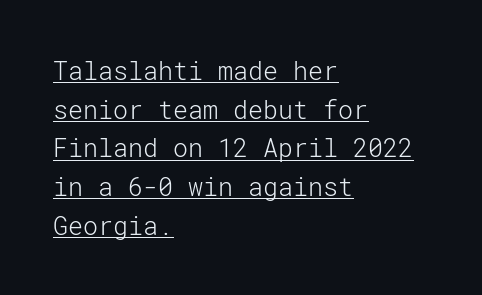
Every stem runs plumb, perpendicular to the baseline. The passage shown is not bold in any degree. Decoration check: the copy is underlined. Spacing between characters is what you'd get straight out of the box. Interline gaps are of average width in this sample.
